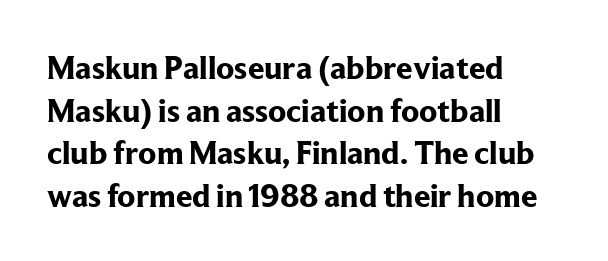
This rendering employs a face with finishing strokes, i.e., a serif. Teacher's note: observe the even left margin — that is flush-left alignment. There is no visible air inserted between adjacent glyphs. Set as a true bold cut, around the 700 mark.
